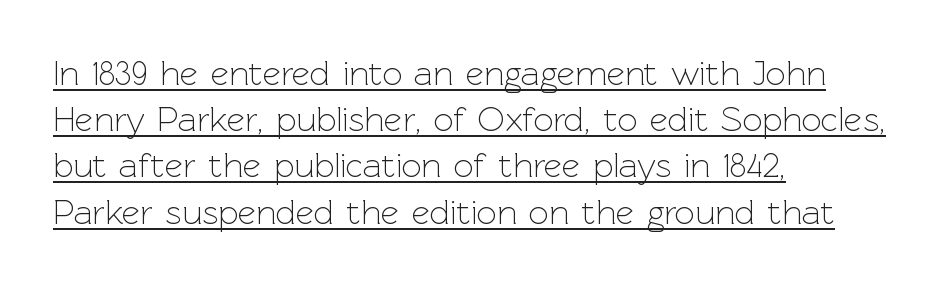
The image shows 35 px light sans-serif type, upright; set left-aligned, normal line spacing (1.32x), normal letter spacing, underlined; a medium x-height.
